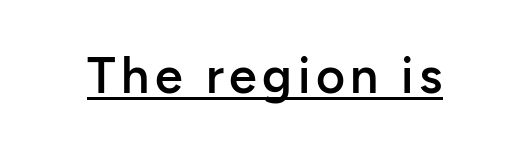
Q: Is the text bold? A: Semi-bold.
Q: Is the text italic (slanted)? A: No, it is upright.
Q: Is the typeface a serif or a sans-serif typeface? A: Sans-serif.
Q: Is the text underlined? A: Yes.
Q: Width (condensed, normal, or wide)? A: Normal.
Q: Stroke contrast? A: Low.
Q: x-height? A: Medium.
Q: Monospaced? A: No.
